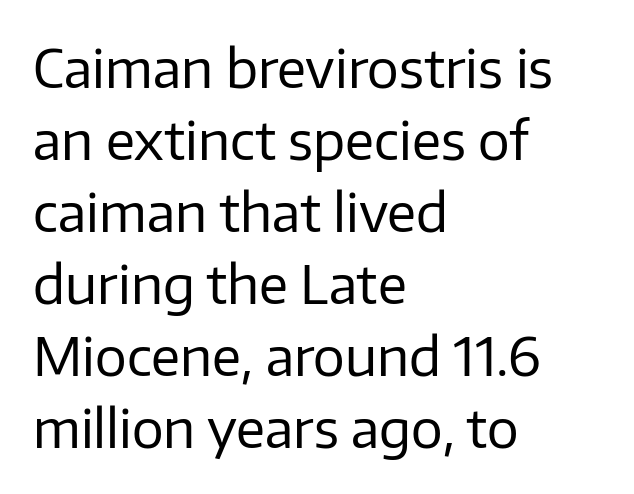
A roman cut, with each character standing at attention. Honestly, the letter spacing is just normal — you wouldn't notice it. Baseline-to-baseline distance is the conventional proportion of letter height. Unlike a traditional serif, this face leaves its strokes unadorned. Leftover space on each line is placed entirely after the last word. Here the designer chose a conventional face with non-uniform glyph widths.
